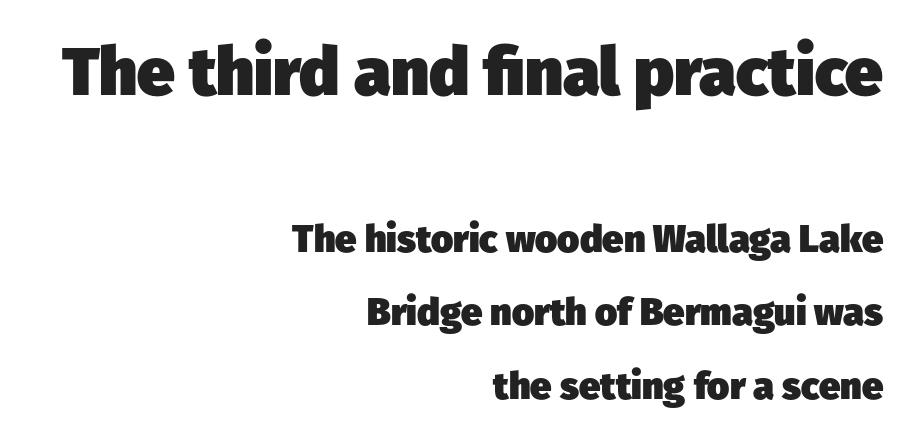
The rag falls on the left side of this text block. This layout puts the oversized block above and the modest block below. The letters are bold, with thick, heavy strokes. The space beneath each line is pristine and unruled. The face used here is a sans, in the tradition of grotesques and geometrics.
